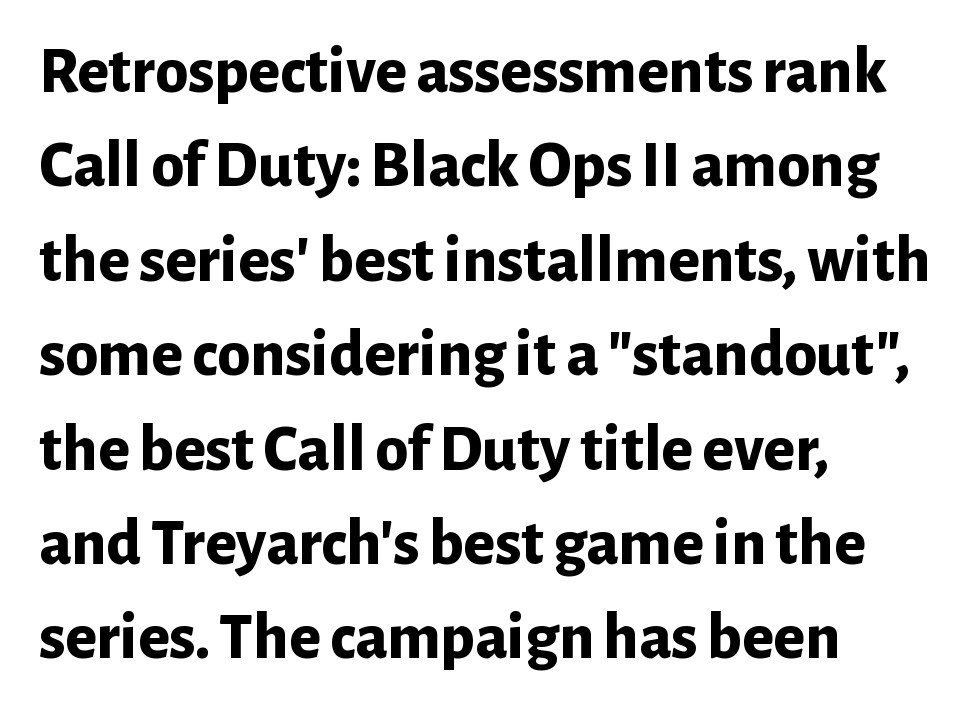
The text was rendered using a sans face with plain stroke endings. Check the space under the baseline: it is left empty. Quick note: interline space is typical. The letterforms sit shoulder to shoulder at normal distance. Italic: no, the glyphs are upright roman. A dark, heavy texture on the line: the type is bold.
